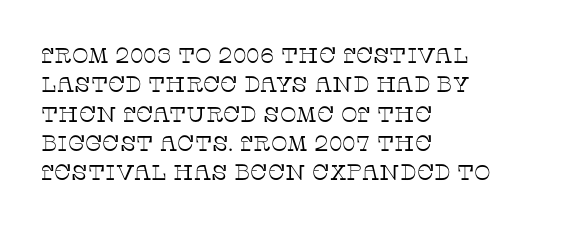
The image shows 22 px text type, upright; set left-aligned, normal line spacing (1.33x), normal letter spacing, not underlined.
